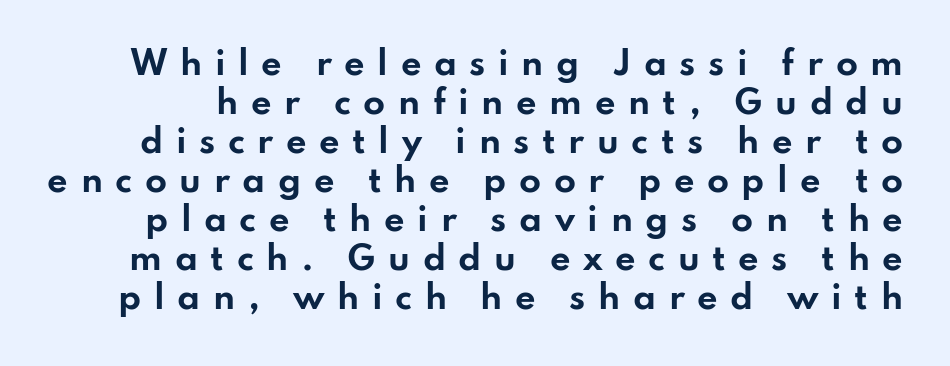
The image shows 32 px bold, wide sans-serif type, upright; set line spacing 1.22x, unusually wide letter spacing (+0.39 em), not underlined; low stroke contrast and a small x-height.
